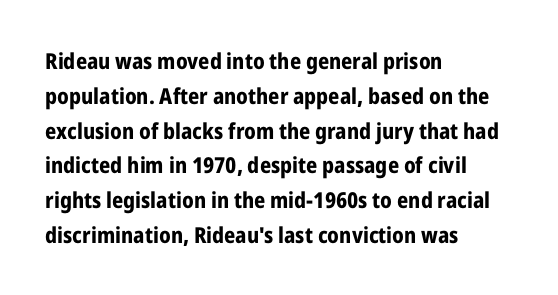
Q: Is the text bold? A: Yes.
Q: Is the text italic (slanted)? A: No, it is upright.
Q: Is the text underlined? A: No.
Q: How is the paragraph aligned? A: Left-aligned.
Q: Is the spacing between letters normal or unusually wide? A: Normal.
Q: Is the spacing between lines tight, normal or loose? A: Normal.
